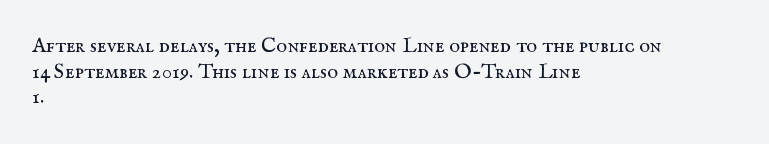
Does extra space separate the letters? No, they use regular spacing. The passage is arranged the way most books set body copy — flush left. The area under the type is left untouched. The face looks like a standard text weight, possibly lighter. Notice how the stems are strictly vertical — no italics here.
